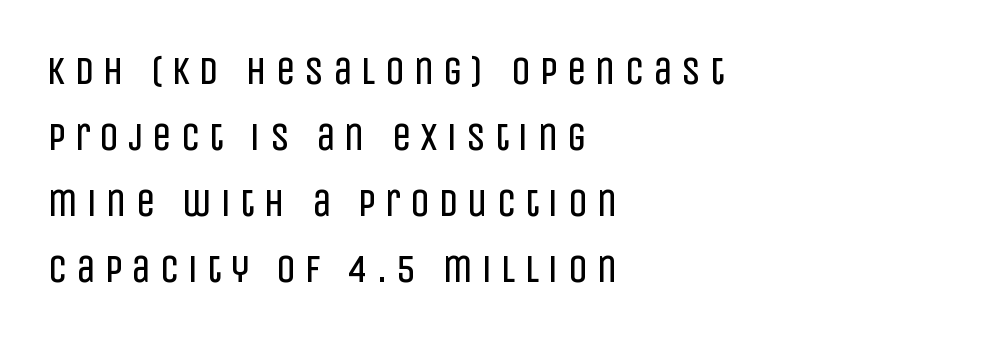
The designer went with a sans here, leaving each stem footless. The paragraph has a hard left edge and a soft right edge. Compared with a typical body face, this is equally light or lighter still. A clean baseline with only descenders dipping below it. A typesetter would call this heavily tracked-out type. Reading down the column, the eye jumps a familiar distance to each next line.
